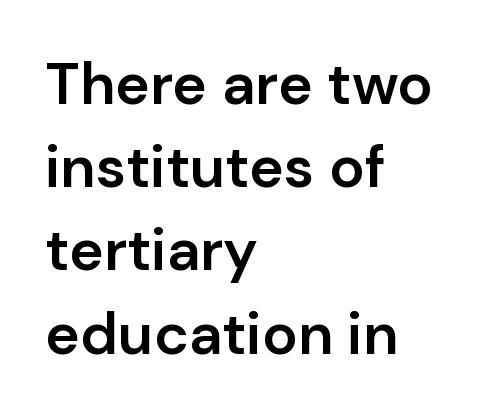
Q: Is the text bold? A: Semi-bold.
Q: Is the text italic (slanted)? A: No, it is upright.
Q: Is the typeface a serif or a sans-serif typeface? A: Sans-serif.
Q: Is the text underlined? A: No.
Q: How is the paragraph aligned? A: Left-aligned.
Q: Is the spacing between letters normal or unusually wide? A: Normal.
Q: Is the spacing between lines tight, normal or loose? A: Normal.
Q: Width (condensed, normal, or wide)? A: Normal.
Q: Stroke contrast? A: Low.
Q: x-height? A: Medium.
Q: Monospaced? A: No.
